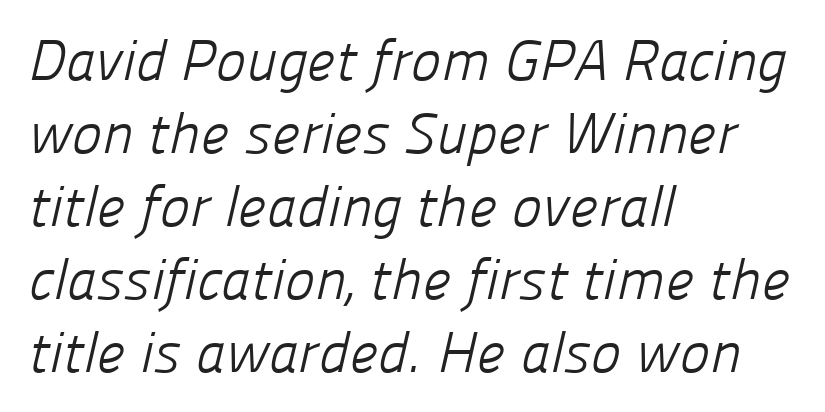
Q: Is the text bold? A: No.
Q: Is the typeface a serif or a sans-serif typeface? A: Sans-serif.
Q: Is the text underlined? A: No.
Q: How is the paragraph aligned? A: Left-aligned.
Q: Is the spacing between letters normal or unusually wide? A: Normal.
Q: Is the spacing between lines tight, normal or loose? A: Normal.
Q: Width (condensed, normal, or wide)? A: Normal.
Q: Stroke contrast? A: Low.
Q: x-height? A: Medium.
Q: Monospaced? A: No.
